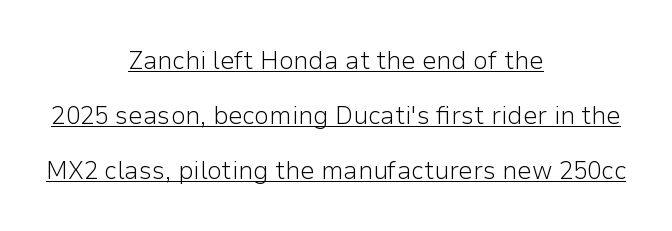
Caption: face not bold, strokes unweighted. Quick note: underline on. If you drew a line through each stem, it would be perfectly vertical. The setting favours the middle, as headings and verse often do. One glance says open: line gaps are wider than usual. What stands out about the letter spacing? Nothing — it is the standard amount.
